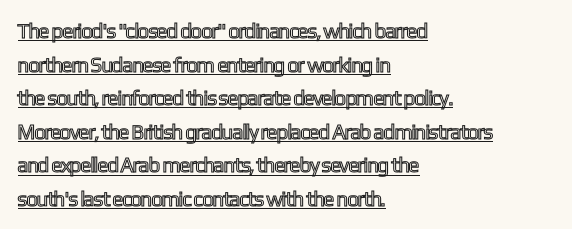
{"italic": "no", "underline": "yes", "align": "left", "line_spacing": "normal", "line_spacing_ratio": 1.6, "letter_spacing": "normal", "letter_spacing_em": 0.0, "glyph_px": 21}
